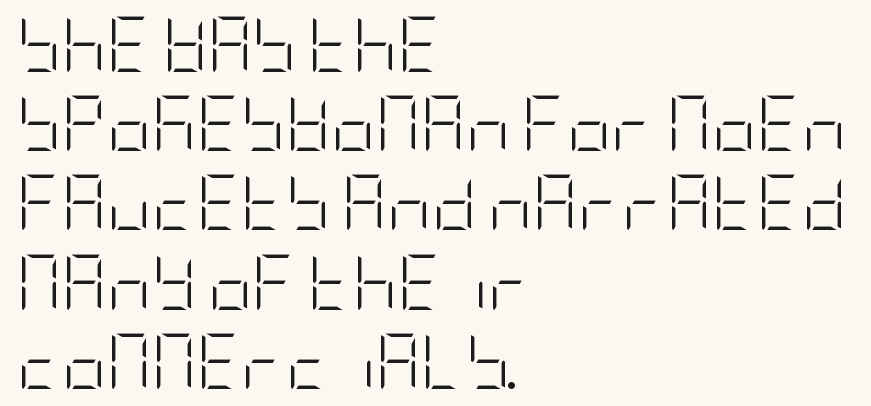
{"serif": "no", "italic": "no", "bold": "no", "weight": "light", "width": "condensed", "stroke_contrast": "low", "x_height": "large", "underline": "no", "align": "left", "line_spacing": "normal", "line_spacing_ratio": 1.44, "letter_spacing": "normal", "letter_spacing_em": 0.0, "glyph_px": 55}
